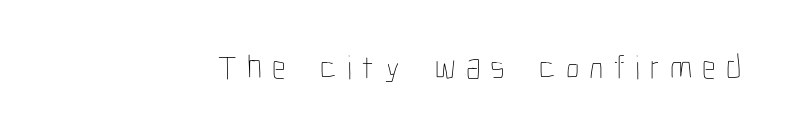
Q: Is the text bold? A: No.
Q: Is the text italic (slanted)? A: No, it is upright.
Q: Is the text underlined? A: No.
Q: Is the spacing between letters normal or unusually wide? A: Unusually wide.
Q: Width (condensed, normal, or wide)? A: Condensed.
Q: Stroke contrast? A: Low.
Q: x-height? A: Medium.
Q: Monospaced? A: No.
